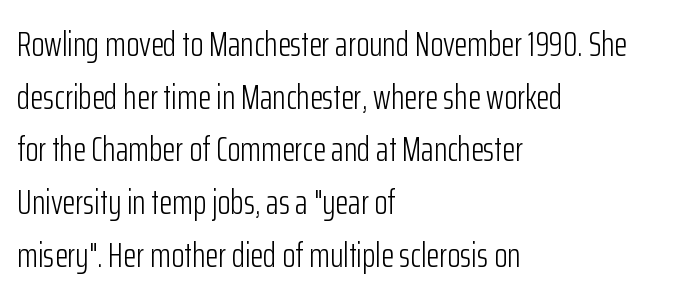
{"serif": "no", "italic": "no", "bold": "no", "weight": "light", "width": "condensed", "stroke_contrast": "low", "x_height": "medium", "monospaced": "no", "underline": "no", "align": "left", "line_spacing": "normal", "line_spacing_ratio": 1.55, "letter_spacing": "normal", "letter_spacing_em": 0.0, "glyph_px": 34}
